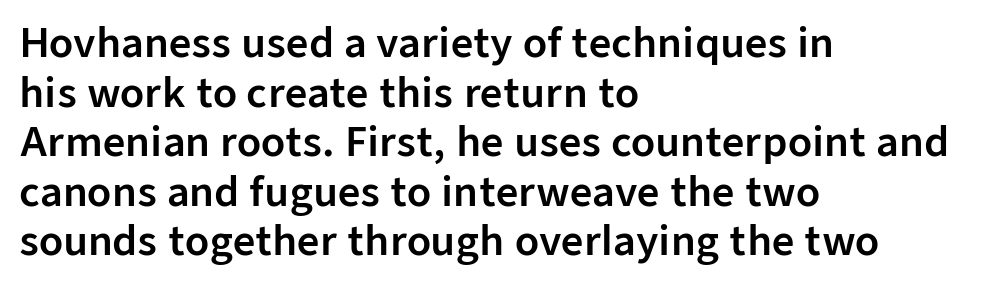
The image shows 39 px sans-serif type, upright; set left-aligned, normal line spacing (1.27x), normal letter spacing, not underlined; low stroke contrast and a medium x-height.
